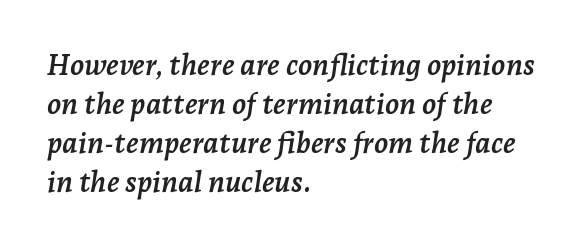
Q: Is the text bold? A: Yes.
Q: Is the text italic (slanted)? A: Yes, it leans right by about 7 degrees.
Q: Is the typeface a serif or a sans-serif typeface? A: Serif.
Q: Is the text underlined? A: No.
Q: How is the paragraph aligned? A: Left-aligned.
Q: Is the spacing between letters normal or unusually wide? A: Normal.
Q: Is the spacing between lines tight, normal or loose? A: Normal.
Q: Width (condensed, normal, or wide)? A: Normal.
Q: Stroke contrast? A: Low.
Q: x-height? A: Medium.
Q: Monospaced? A: No.
